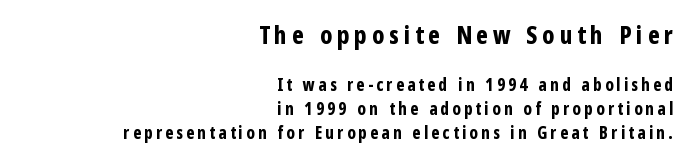
{"italic": "no", "bold": "yes", "underline": "no", "align": "right", "line_spacing": "normal", "line_spacing_ratio": 1.41, "larger_block": "first", "size_ratio": 1.47, "glyph_px": 25}
